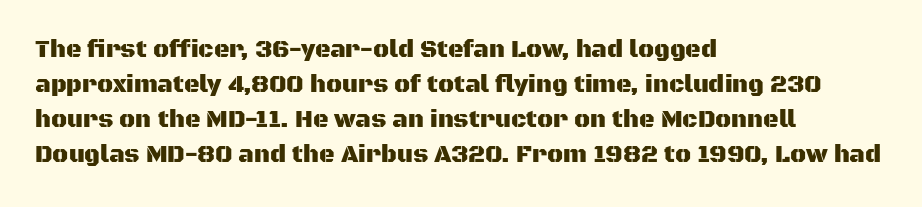
Style check: upright. The designer left line spacing at the default. Casual observation: everything's shoved over to the left. Tracking here is standard; glyphs follow each other at the usual distance. The foot of each line stays bare and open.
